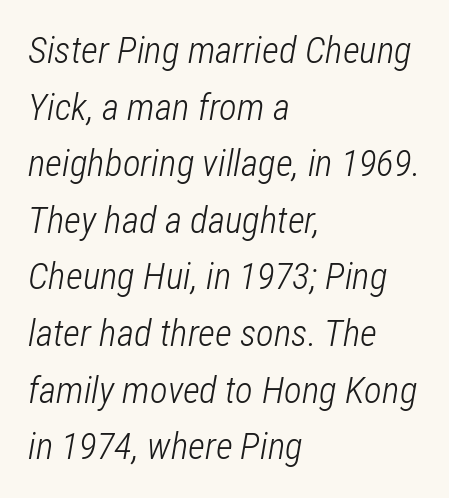
Q: Is the text bold? A: No.
Q: Is the text italic (slanted)? A: Yes, it leans right by about 12 degrees.
Q: Is the text underlined? A: No.
Q: How is the paragraph aligned? A: Left-aligned.
Q: Is the spacing between letters normal or unusually wide? A: Normal.
Q: Is the spacing between lines tight, normal or loose? A: Normal.
Q: Width (condensed, normal, or wide)? A: Condensed.
Q: Stroke contrast? A: Low.
Q: x-height? A: Medium.
Q: Monospaced? A: No.
